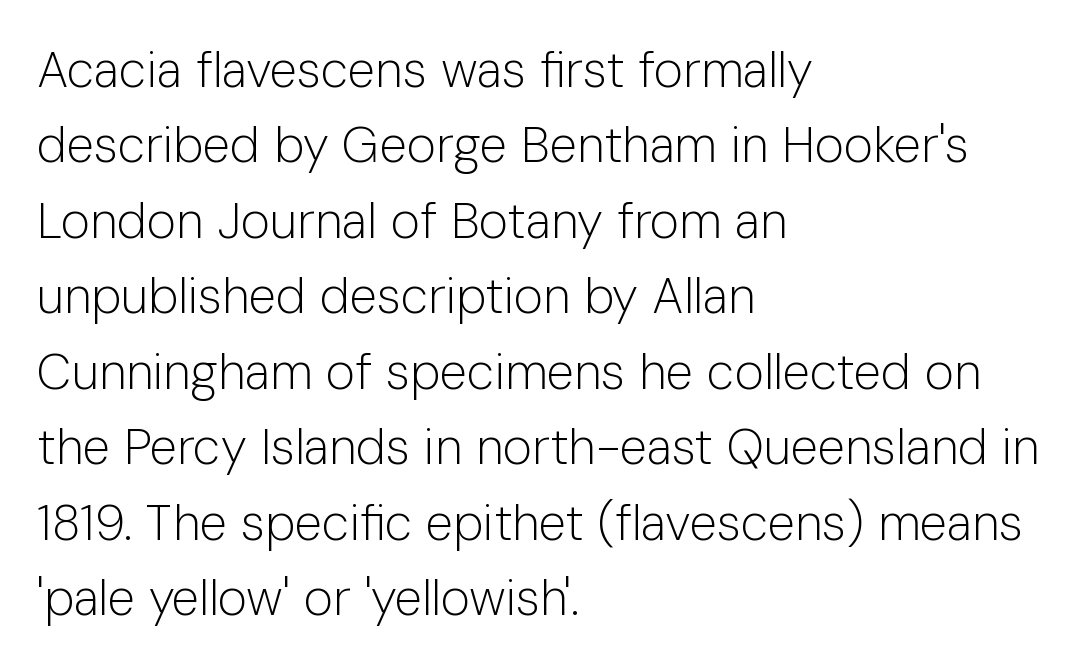
The image shows 50 px light sans-serif type, upright; set left-aligned, normal line spacing (1.51x), normal letter spacing, not underlined; low stroke contrast and a medium x-height.
